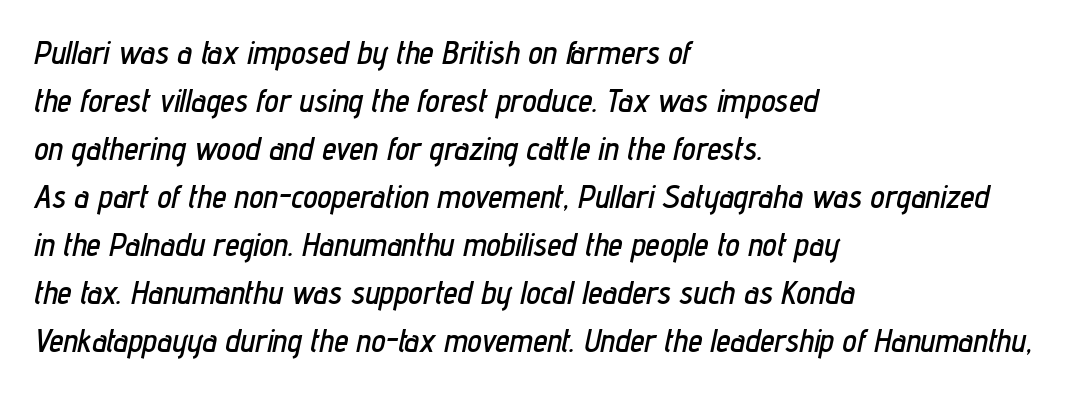
Q: Is the text italic (slanted)? A: Yes, it leans right by about 12 degrees.
Q: Is the text underlined? A: No.
Q: How is the paragraph aligned? A: Left-aligned.
Q: Is the spacing between letters normal or unusually wide? A: Normal.
Q: Is the spacing between lines tight, normal or loose? A: Normal.
Q: Width (condensed, normal, or wide)? A: Condensed.
Q: Stroke contrast? A: Low.
Q: x-height? A: Medium.
Q: Monospaced? A: No.
